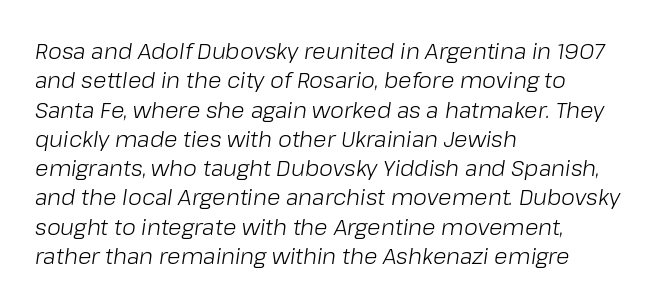
{"italic": "yes", "lean": "right", "slant_degrees": 8, "bold": "no", "underline": "no", "align": "left", "line_spacing": "normal", "line_spacing_ratio": 1.33, "letter_spacing": "normal", "letter_spacing_em": 0.0, "glyph_px": 22}
